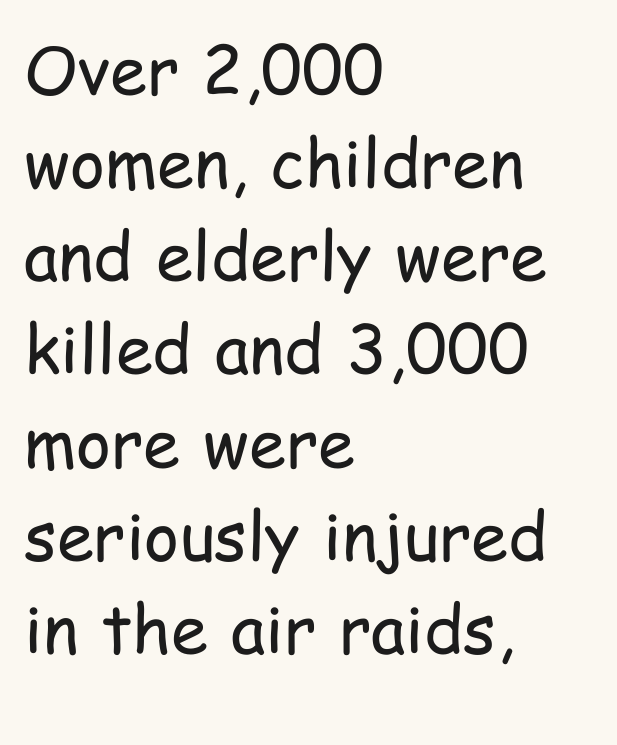
The compositor pushed each line to the left boundary. Leading matches the norm, producing a regular column. Weight: regular or lighter. Tracking here is standard; glyphs follow each other at the usual distance. Varying glyph widths throughout — classic text-font behaviour. Clear beneath every line of the passage.
